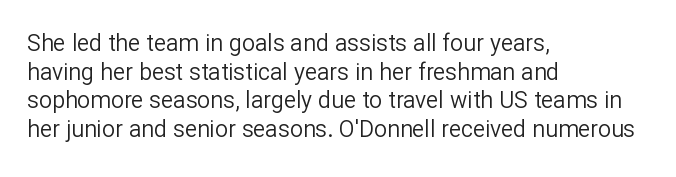
The image shows 23 px text type, upright; set left-aligned, line spacing 1.24x, normal letter spacing, not underlined.
